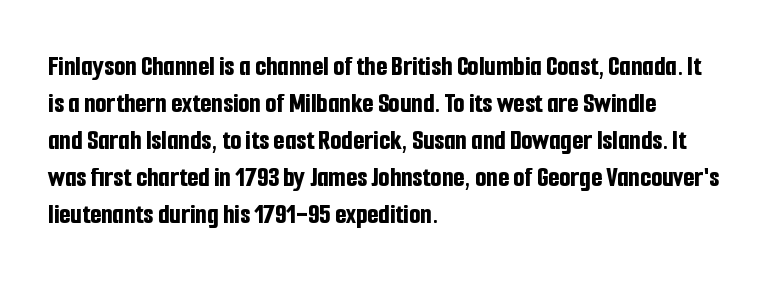
Q: Is the text bold? A: Yes.
Q: Is the text italic (slanted)? A: No, it is upright.
Q: Is the typeface a serif or a sans-serif typeface? A: Sans-serif.
Q: Is the text underlined? A: No.
Q: How is the paragraph aligned? A: Left-aligned.
Q: Is the spacing between letters normal or unusually wide? A: Normal.
Q: Is the spacing between lines tight, normal or loose? A: Normal.
Q: Width (condensed, normal, or wide)? A: Condensed.
Q: Stroke contrast? A: Low.
Q: x-height? A: Medium.
Q: Monospaced? A: No.
